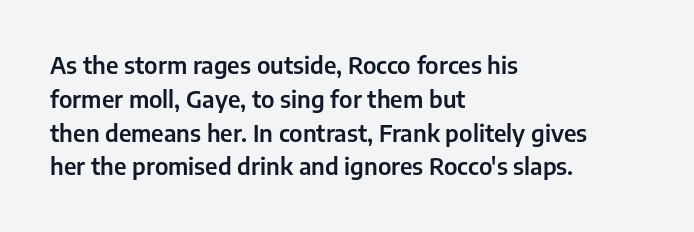
The image shows 23 px text type, upright; set left-aligned, normal line spacing (1.47x), normal letter spacing, not underlined.
